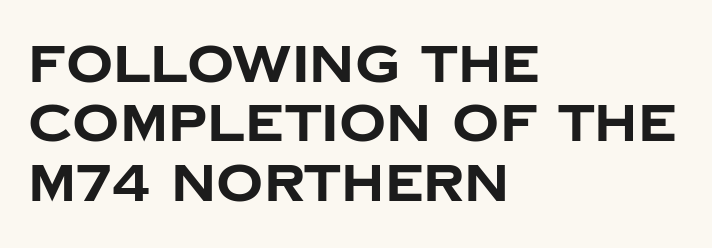
Q: Is the text bold? A: Yes.
Q: Is the text italic (slanted)? A: No, it is upright.
Q: Is the typeface a serif or a sans-serif typeface? A: Sans-serif.
Q: Is the text underlined? A: No.
Q: How is the paragraph aligned? A: Left-aligned.
Q: Is the spacing between letters normal or unusually wide? A: Normal.
Q: Is the spacing between lines tight, normal or loose? A: Tight.
Q: Width (condensed, normal, or wide)? A: Normal.
Q: Stroke contrast? A: Low.
Q: x-height? A: Large.
Q: Monospaced? A: No.
